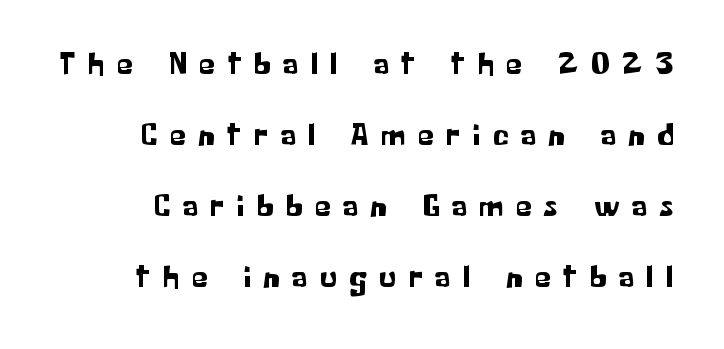
Only glyphs here, with clear space below each row. Letter spacing: wide. Do the characters align in a grid? No, the font is proportional. Grotesque or geometric, the face here clearly has no serifs. The lines are spread far apart with generous leading. No italicization has been applied; the sample stays upright.
